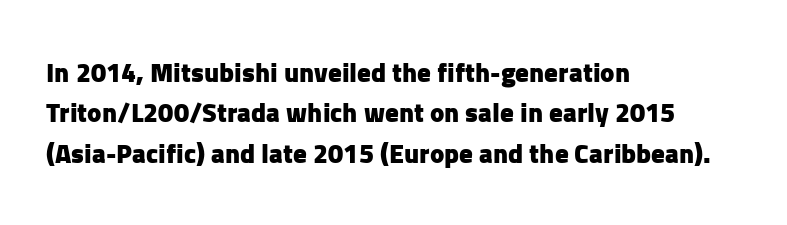
{"italic": "no", "bold": "yes", "underline": "no", "align": "left", "line_spacing": "normal", "line_spacing_ratio": 1.5, "letter_spacing": "normal", "letter_spacing_em": 0.0, "glyph_px": 27}
